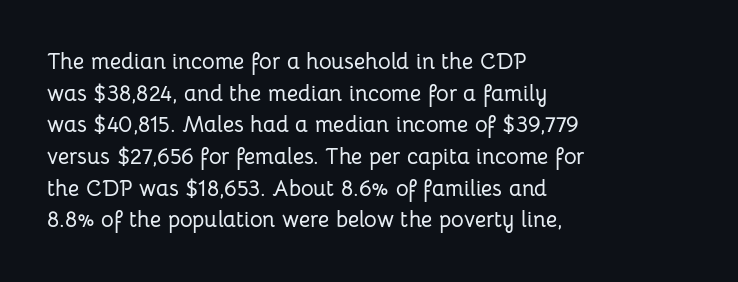
Ordinary non-slanted type is in use. Letter spacing: default. This sample is left-justified, so line endings fall wherever the words run out. Underline: absent. Successive baselines arrive at the customary interval.
